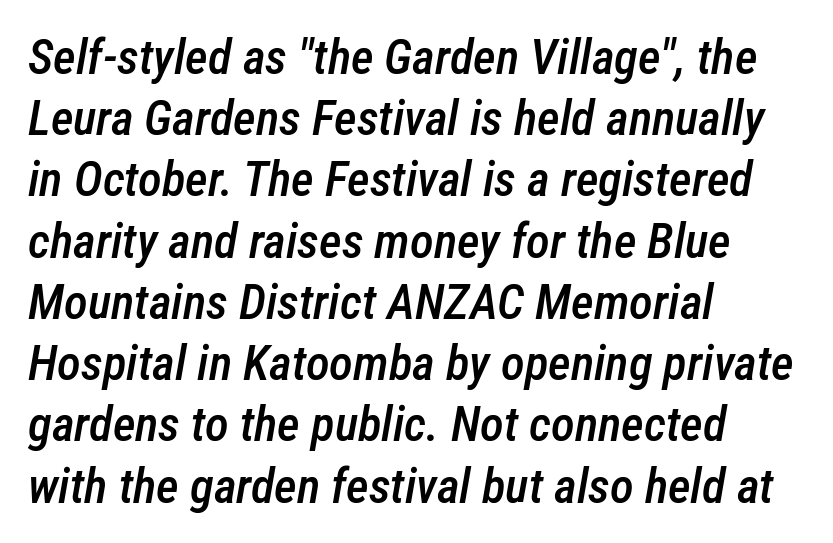
The image shows 49 px semibold, condensed type, italic (leaning right); set left-aligned, normal line spacing (1.25x), normal letter spacing, not underlined; low stroke contrast and a medium x-height.
